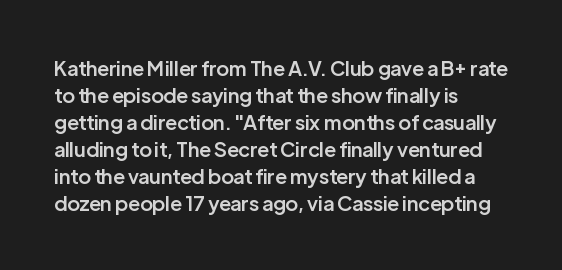
The image shows 20 px text type, upright; set left-aligned, normal line spacing (1.35x), normal letter spacing, not underlined.
